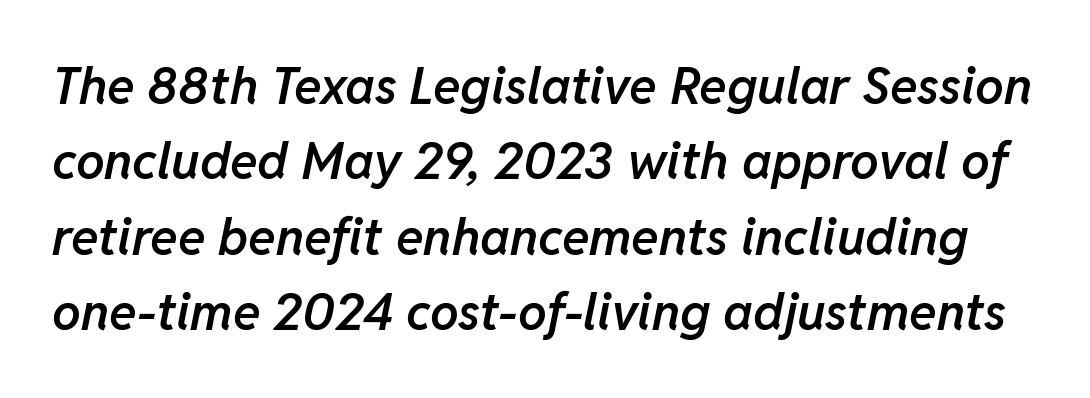
Spacing verdict: proportional, widths tailored to each character. There is no visible air inserted between adjacent glyphs. The font is running at a semibold setting, under full bold. Posture: slanted. The space beneath each line is pristine and unruled. If you measured baseline to baseline, you'd find a middling distance.
